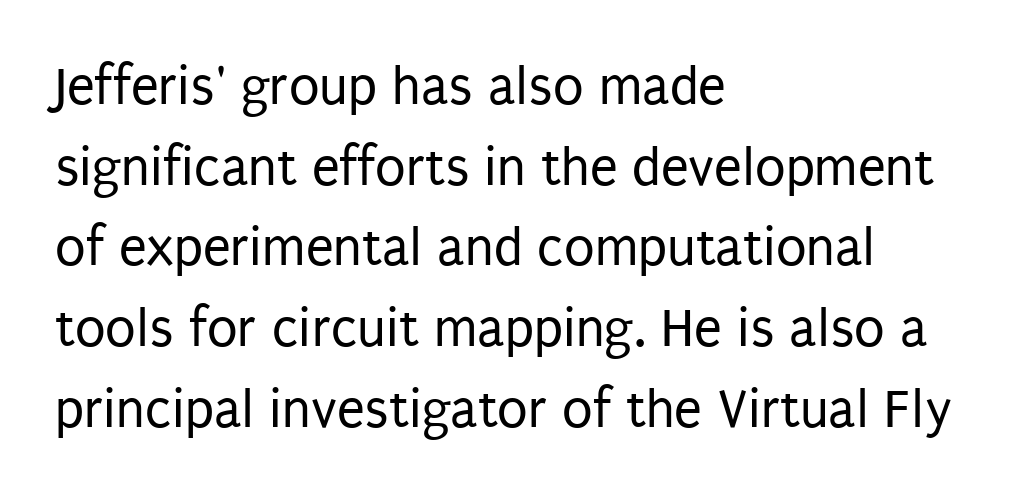
{"serif": "no", "italic": "no", "bold": "no", "weight": "regular", "width": "condensed", "stroke_contrast": "low", "x_height": "large", "monospaced": "no", "underline": "no", "align": "left", "line_spacing": "normal", "line_spacing_ratio": 1.44, "letter_spacing": "normal", "letter_spacing_em": 0.0, "glyph_px": 56}
